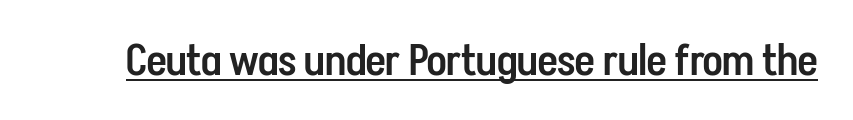
The image shows 43 px semibold, condensed sans-serif type, upright; set normal letter spacing, underlined; low stroke contrast and a medium x-height.
